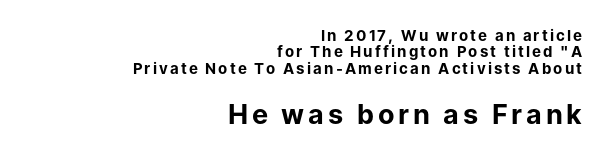
Q: Is the text bold? A: Yes.
Q: Is the text italic (slanted)? A: No, it is upright.
Q: Is the text underlined? A: No.
Q: How is the paragraph aligned? A: Right-aligned.
Q: Is the spacing between lines tight, normal or loose? A: Tight.
Q: Which block of text is set in a larger size, the first (top) or the second (bottom)? A: The second (bottom) one.
